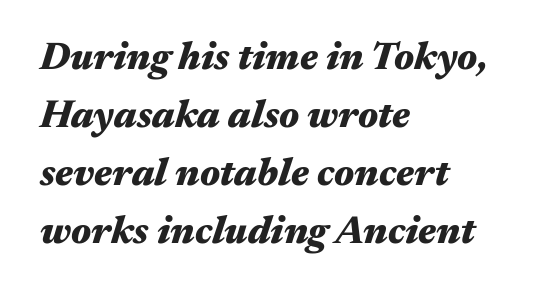
{"italic": "yes", "lean": "right", "slant_degrees": 17, "bold": "yes", "weight": "heavy", "width": "wide", "stroke_contrast": "medium", "x_height": "medium", "monospaced": "no", "underline": "no", "align": "left", "line_spacing": "normal", "line_spacing_ratio": 1.49, "letter_spacing": "normal", "letter_spacing_em": 0.0, "glyph_px": 39}
